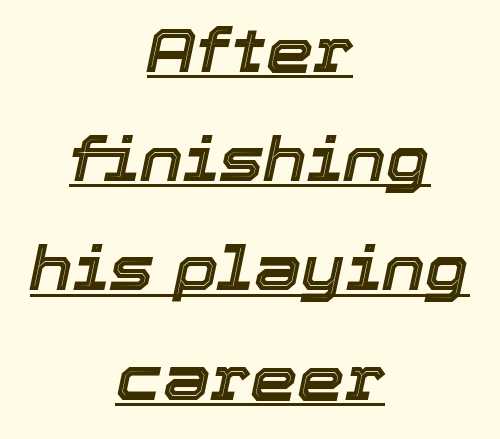
Q: Is the text italic (slanted)? A: Yes, it leans right by about 12 degrees.
Q: Is the text underlined? A: Yes.
Q: How is the paragraph aligned? A: Centered.
Q: Is the spacing between letters normal or unusually wide? A: Normal.
Q: Width (condensed, normal, or wide)? A: Normal.
Q: x-height? A: Medium.
Q: Monospaced? A: No.
